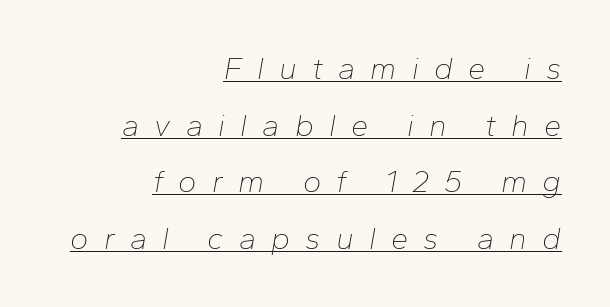
Every word sits above its own underline. The horizontal fit of the characters is loose and conspicuously gappy. A typesetter would call this proportional, since set widths differ per character. Casual observation: everything's shoved over to the right.
